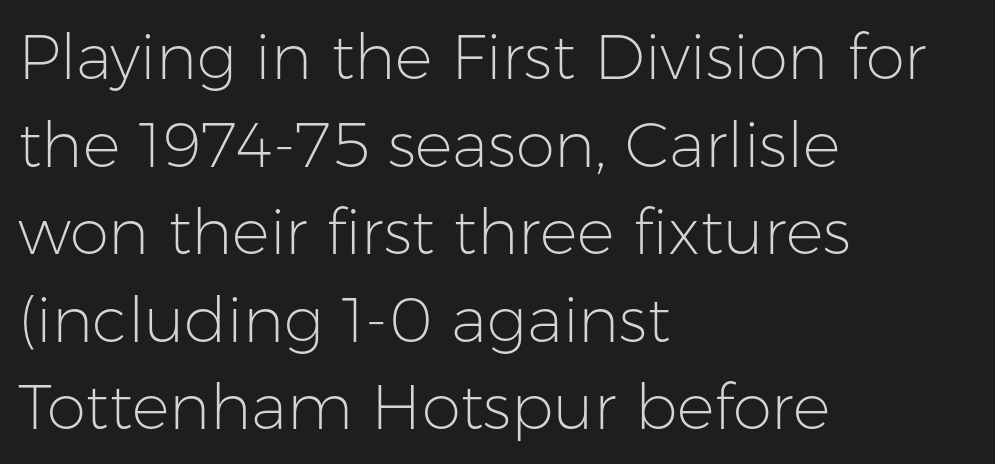
Q: Is the text bold? A: No.
Q: Is the text italic (slanted)? A: No, it is upright.
Q: Is the typeface a serif or a sans-serif typeface? A: Sans-serif.
Q: Is the text underlined? A: No.
Q: How is the paragraph aligned? A: Left-aligned.
Q: Is the spacing between letters normal or unusually wide? A: Normal.
Q: Is the spacing between lines tight, normal or loose? A: Normal.
Q: Width (condensed, normal, or wide)? A: Normal.
Q: Stroke contrast? A: Low.
Q: x-height? A: Medium.
Q: Monospaced? A: No.
